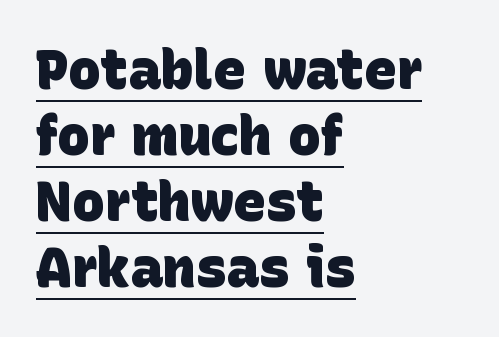
{"serif": "no", "bold": "yes", "weight": "heavy", "width": "normal", "stroke_contrast": "low", "x_height": "large", "monospaced": "no", "underline": "yes", "align": "left", "line_spacing_ratio": 1.2, "letter_spacing": "normal", "letter_spacing_em": 0.0, "glyph_px": 55}
